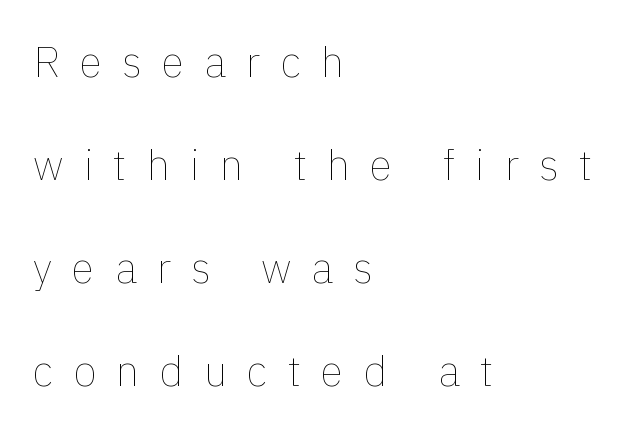
Layout note: lines flush left. A typesetter would call this heavily tracked-out type. The typeface has the unassuming heft of standard copy or less. Honestly, there is no underline to notice here at all.
